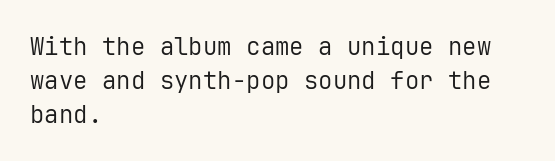
The image shows 24 px text type, upright; set left-aligned, normal line spacing (1.41x), normal letter spacing, not underlined.
